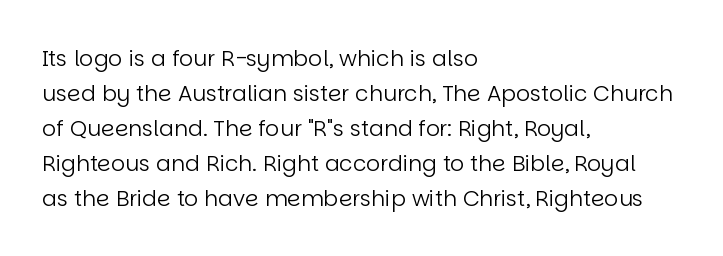
Q: Is the text bold? A: No.
Q: Is the text italic (slanted)? A: No, it is upright.
Q: Is the text underlined? A: No.
Q: How is the paragraph aligned? A: Left-aligned.
Q: Is the spacing between letters normal or unusually wide? A: Normal.
Q: Is the spacing between lines tight, normal or loose? A: Normal.
